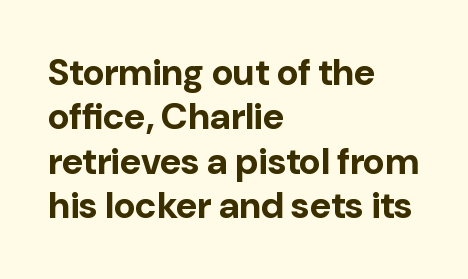
Do the characters align in a grid? No, the font is proportional. Casual observation: everything's shoved over to the left. Tracking here is standard; glyphs follow each other at the usual distance. What weight is shown? A full bold with thick strokes. Words float on clear page, feet unadorned. Italic? Not at all — the glyphs are vertical.
